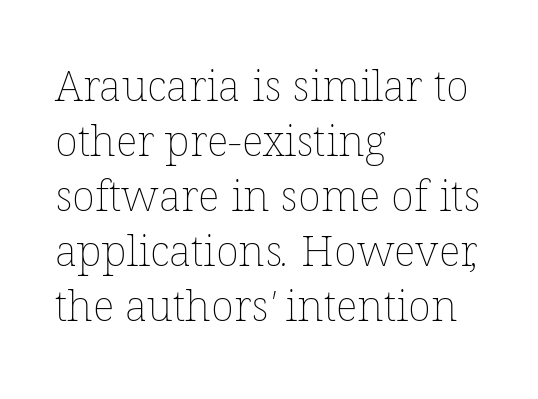
{"bold": "no", "weight": "thin", "width": "normal", "stroke_contrast": "low", "x_height": "medium", "monospaced": "no", "underline": "no", "align": "left", "line_spacing": "normal", "line_spacing_ratio": 1.28, "letter_spacing": "normal", "letter_spacing_em": 0.0, "glyph_px": 43}
